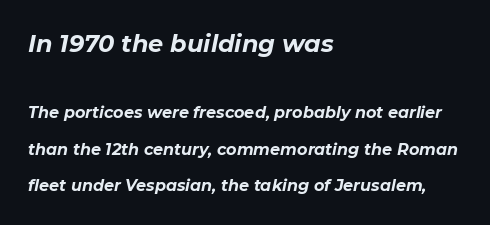
The image shows 24 px bold type, italic (leaning right); set left-aligned, loose line spacing (2.29x), normal letter spacing, not underlined; the first (top) block is 1.5x larger.
